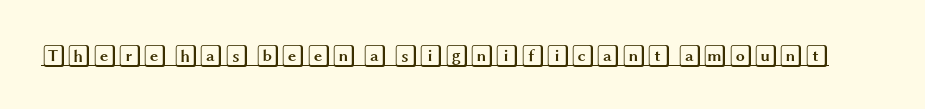
The image shows 23 px text type, upright; set normal letter spacing, underlined.
